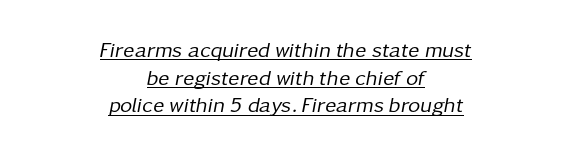
The image shows 21 px text type, italic (leaning right); set centered, normal line spacing (1.32x), normal letter spacing, underlined.
